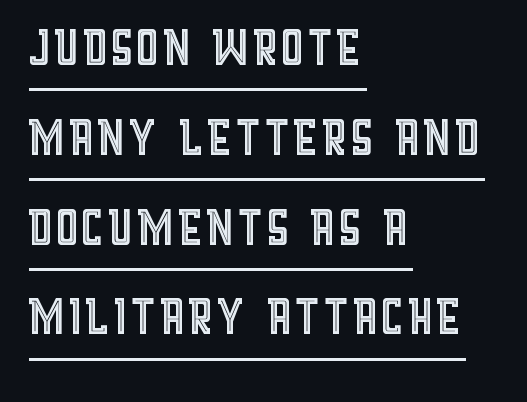
Quick note: not italic, upright. Proportional: the letters do not fall into vertical columns. Baseline-to-baseline distance is the conventional proportion of letter height. The rendering keeps characters at their native spacing. Looks like someone drew a line under every word here. The paragraph shown leans on its left margin.
